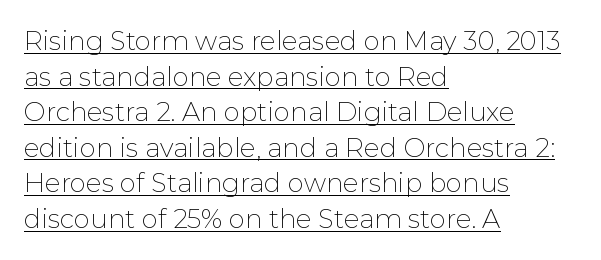
The image shows 26 px text type, upright; set left-aligned, normal line spacing (1.37x), normal letter spacing, underlined.
